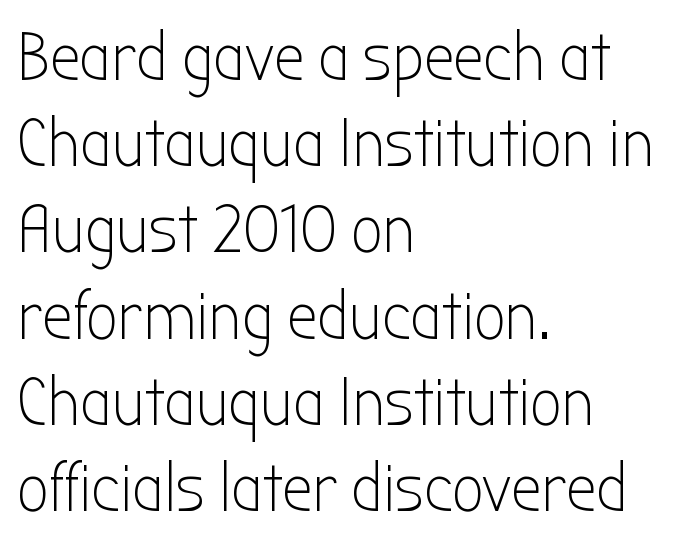
The image shows 69 px light, condensed sans-serif type, upright; set left-aligned, normal line spacing (1.25x), normal letter spacing, not underlined; low stroke contrast and a medium x-height.
